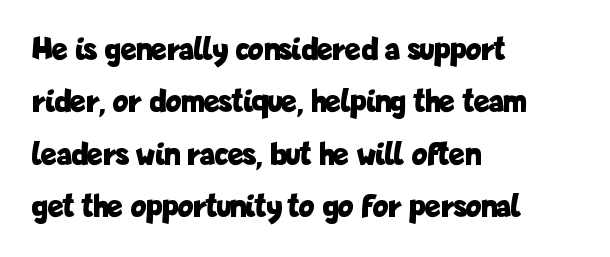
The image shows 33 px bold, condensed sans-serif type, upright; set left-aligned, normal line spacing (1.59x), normal letter spacing, not underlined; low stroke contrast and a medium x-height.
